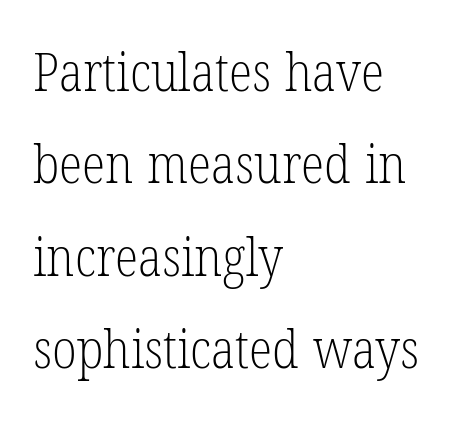
Q: Is the text bold? A: No.
Q: Is the typeface a serif or a sans-serif typeface? A: Serif.
Q: Is the text underlined? A: No.
Q: How is the paragraph aligned? A: Left-aligned.
Q: Is the spacing between letters normal or unusually wide? A: Normal.
Q: Width (condensed, normal, or wide)? A: Condensed.
Q: Stroke contrast? A: Low.
Q: x-height? A: Medium.
Q: Monospaced? A: No.
